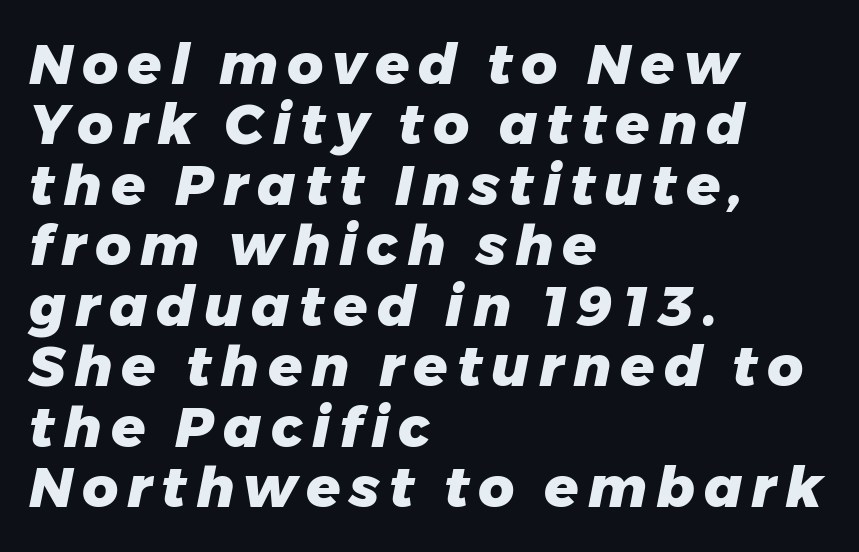
The image shows 56 px heavy type, italic (leaning right); set left-aligned, tight line spacing (1.08x), not underlined; low stroke contrast and a medium x-height.
